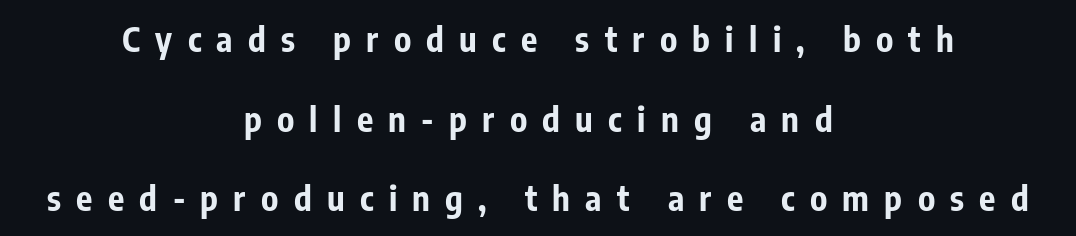
A great deal of white space separates one row of letters from the next. The gaps between neighbouring characters are conspicuously large. Letterform terminals end flat and unadorned throughout the passage. You can tell it's not italic because the verticals are truly vertical. Horizontal alignment here is central, giving a formal, balanced look.
